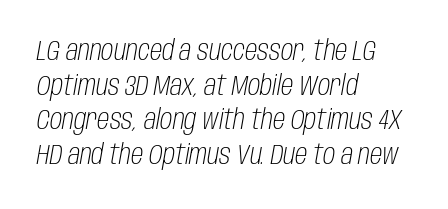
Q: Is the text bold? A: No.
Q: Is the text italic (slanted)? A: Yes, it leans right by about 10 degrees.
Q: Is the text underlined? A: No.
Q: How is the paragraph aligned? A: Left-aligned.
Q: Is the spacing between letters normal or unusually wide? A: Normal.
Q: Width (condensed, normal, or wide)? A: Condensed.
Q: Stroke contrast? A: Low.
Q: x-height? A: Large.
Q: Monospaced? A: No.
